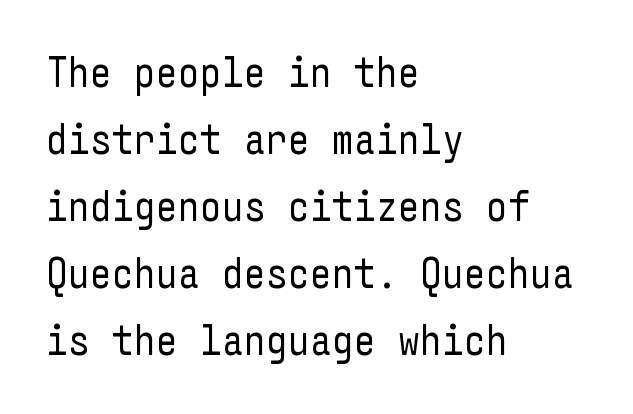
{"serif": "no", "italic": "no", "bold": "no", "weight": "regular", "width": "condensed", "stroke_contrast": "low", "x_height": "medium", "underline": "no", "align": "left", "line_spacing": "normal", "line_spacing_ratio": 1.56, "letter_spacing": "normal", "letter_spacing_em": 0.0, "glyph_px": 43}
